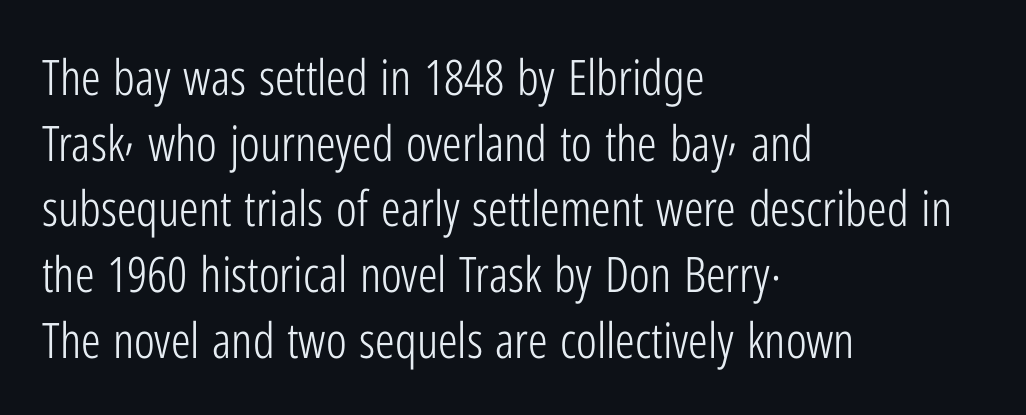
Q: Is the text bold? A: No.
Q: Is the text italic (slanted)? A: No, it is upright.
Q: Is the typeface a serif or a sans-serif typeface? A: Sans-serif.
Q: Is the text underlined? A: No.
Q: How is the paragraph aligned? A: Left-aligned.
Q: Is the spacing between letters normal or unusually wide? A: Normal.
Q: Is the spacing between lines tight, normal or loose? A: Normal.
Q: Width (condensed, normal, or wide)? A: Condensed.
Q: Stroke contrast? A: Low.
Q: x-height? A: Medium.
Q: Monospaced? A: No.
